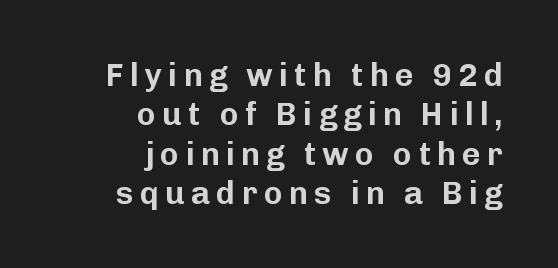
Look at the bottom of the vertical strokes: they stop flat, with no serifs. Horizontally, the lines are justified to the trailing edge only. Tall strokes in this sample are plumb rather than angled. The area under the type is left untouched. Spacing verdict: proportional, widths tailored to each character.
